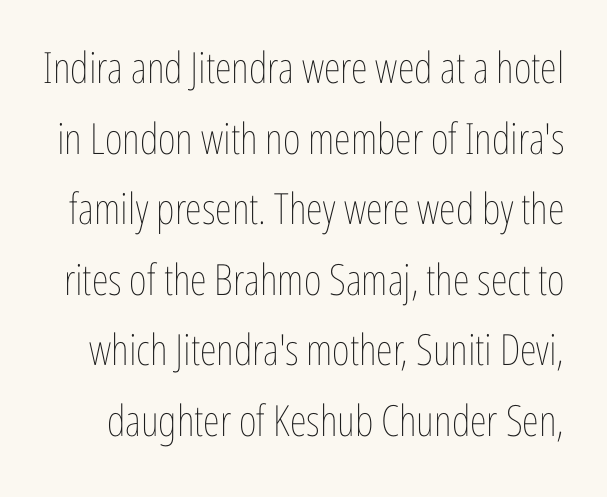
{"italic": "no", "bold": "no", "weight": "thin", "width": "condensed", "stroke_contrast": "low", "x_height": "medium", "monospaced": "no", "underline": "no", "line_spacing": "normal", "line_spacing_ratio": 1.64, "letter_spacing": "normal", "letter_spacing_em": 0.0, "glyph_px": 43}
